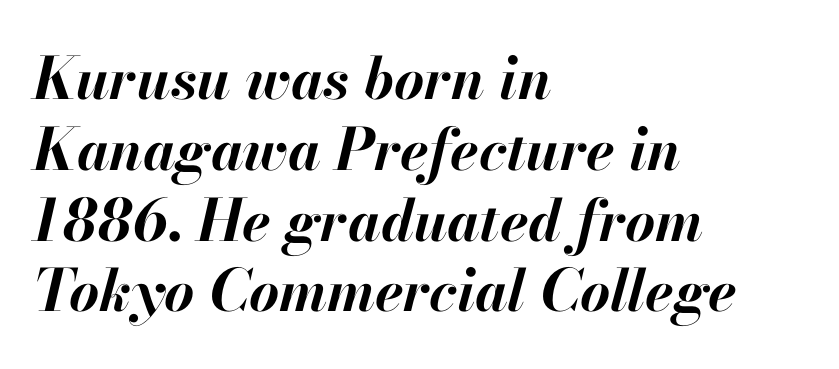
The glyphs look as if they've been sheared to an angle. Strokes here are thick enough to call this a true bold. Underline: absent. Each line starts at the same left margin while the right side varies. In terms of letterspacing, this is plain default setting.
